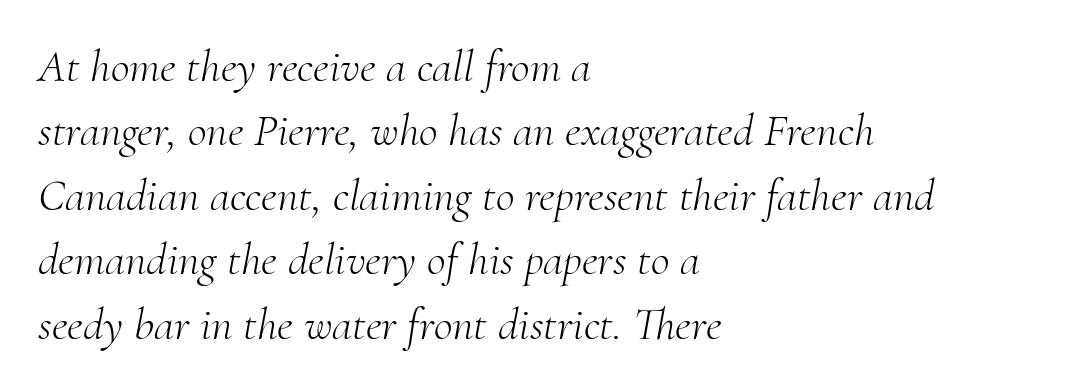
The image shows 46 px light serif type, italic (leaning right); set left-aligned, normal line spacing (1.4x), normal letter spacing, not underlined; medium stroke contrast and a small x-height.
